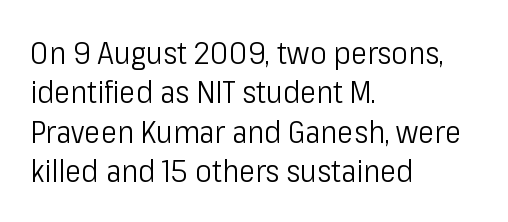
Q: Is the text bold? A: No.
Q: Is the text italic (slanted)? A: No, it is upright.
Q: Is the typeface a serif or a sans-serif typeface? A: Sans-serif.
Q: Is the text underlined? A: No.
Q: How is the paragraph aligned? A: Left-aligned.
Q: Is the spacing between letters normal or unusually wide? A: Normal.
Q: Is the spacing between lines tight, normal or loose? A: Normal.
Q: Width (condensed, normal, or wide)? A: Condensed.
Q: Stroke contrast? A: Low.
Q: x-height? A: Medium.
Q: Monospaced? A: No.
